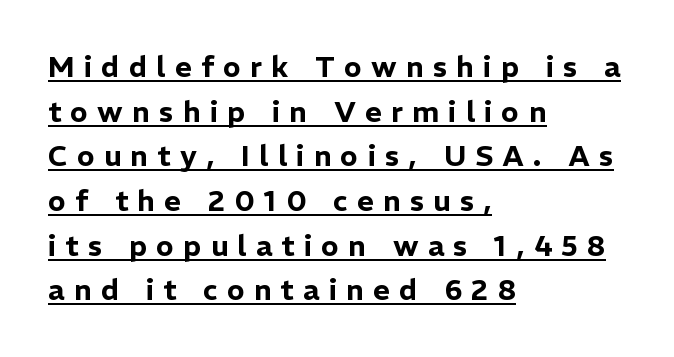
{"serif": "no", "italic": "no", "width": "normal", "stroke_contrast": "low", "x_height": "medium", "monospaced": "no", "underline": "yes", "align": "left", "line_spacing": "normal", "line_spacing_ratio": 1.54, "letter_spacing": "wide", "letter_spacing_em": 0.32, "glyph_px": 29}
